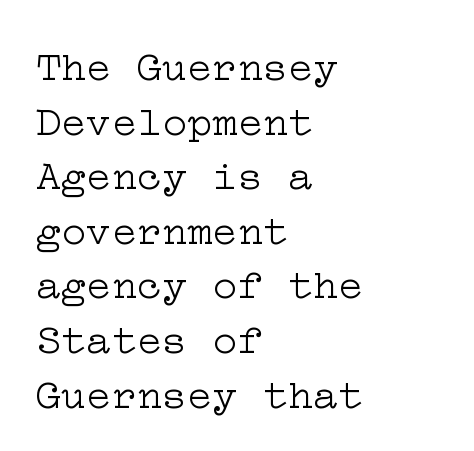
The image shows 42 px light, wide serif type, upright; set left-aligned, normal line spacing (1.3x), normal letter spacing, not underlined; low stroke contrast and a medium x-height.
